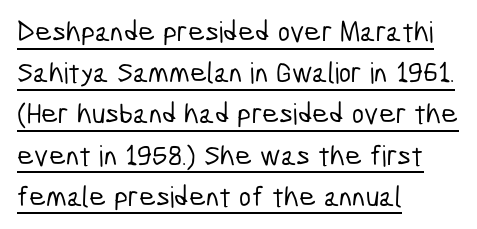
Q: Is the typeface a serif or a sans-serif typeface? A: Sans-serif.
Q: Is the text underlined? A: Yes.
Q: How is the paragraph aligned? A: Left-aligned.
Q: Is the spacing between letters normal or unusually wide? A: Normal.
Q: Is the spacing between lines tight, normal or loose? A: Normal.
Q: Width (condensed, normal, or wide)? A: Condensed.
Q: Stroke contrast? A: Low.
Q: x-height? A: Medium.
Q: Monospaced? A: No.
